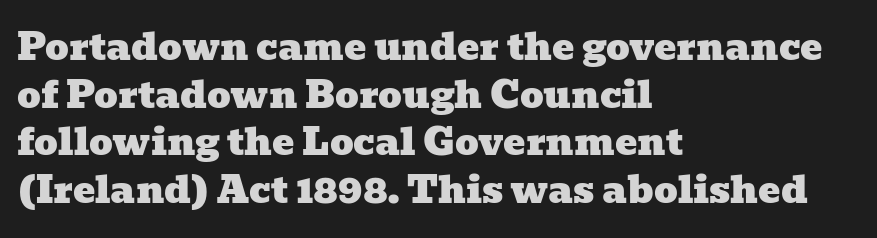
Clear beneath every line of the passage. Normally led — the rows are evenly, conventionally spaced. The type family on display is of the serif kind. You could not count columns in this text — the font is proportionally spaced.
